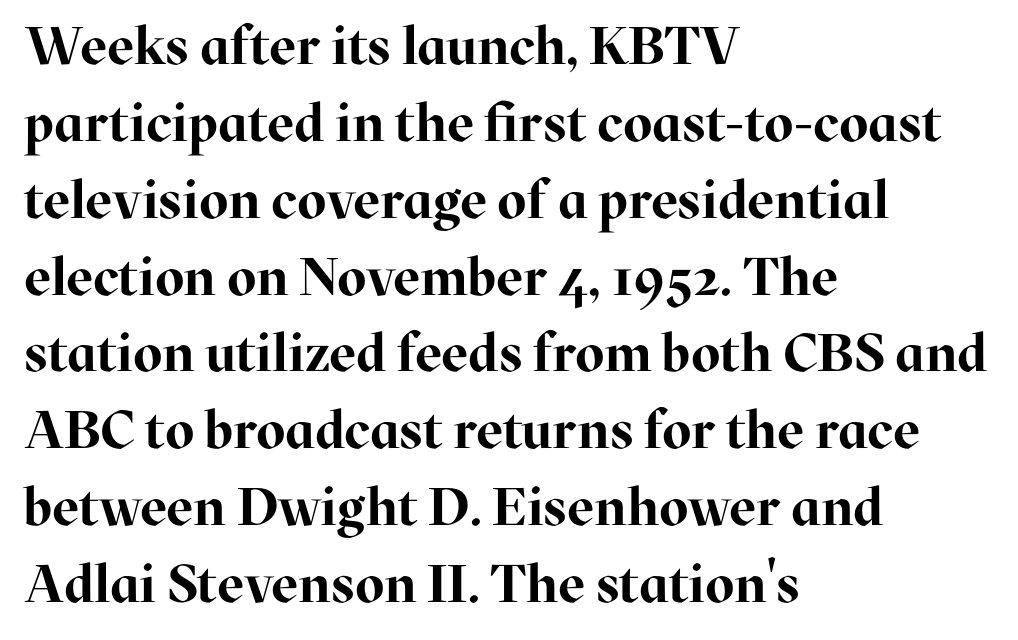
{"serif": "yes", "italic": "no", "bold": "yes", "weight": "bold", "width": "normal", "stroke_contrast": "high", "x_height": "medium", "monospaced": "no", "underline": "no", "align": "left", "line_spacing": "normal", "line_spacing_ratio": 1.45, "letter_spacing": "normal", "letter_spacing_em": 0.0, "glyph_px": 53}
